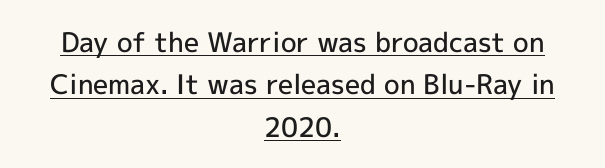
Q: Is the text bold? A: Semi-bold.
Q: Is the text italic (slanted)? A: No, it is upright.
Q: Is the text underlined? A: Yes.
Q: How is the paragraph aligned? A: Centered.
Q: Is the spacing between letters normal or unusually wide? A: Normal.
Q: Is the spacing between lines tight, normal or loose? A: Normal.
